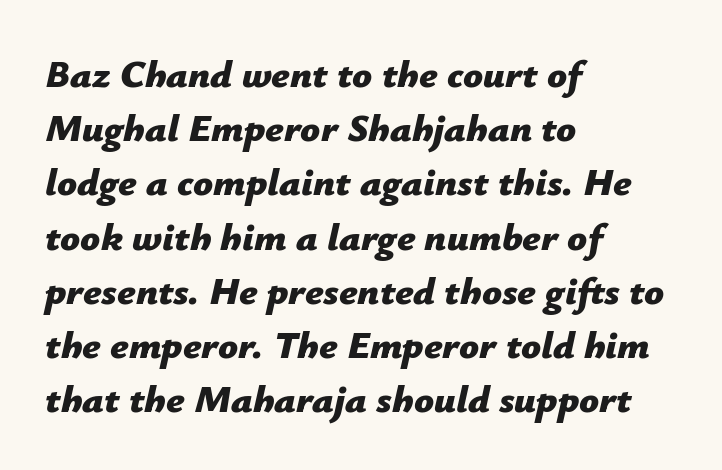
The image shows 39 px bold type, italic (leaning right); set left-aligned, normal line spacing (1.39x), normal letter spacing, not underlined; low stroke contrast and a medium x-height.
